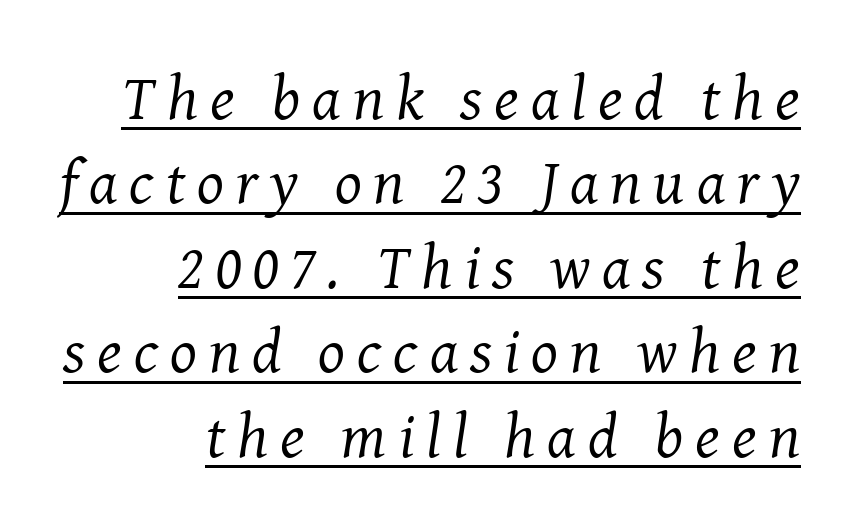
The image shows 63 px regular-weight serif type, italic (leaning right); set right-aligned, normal line spacing (1.34x), underlined; medium stroke contrast and a medium x-height.
